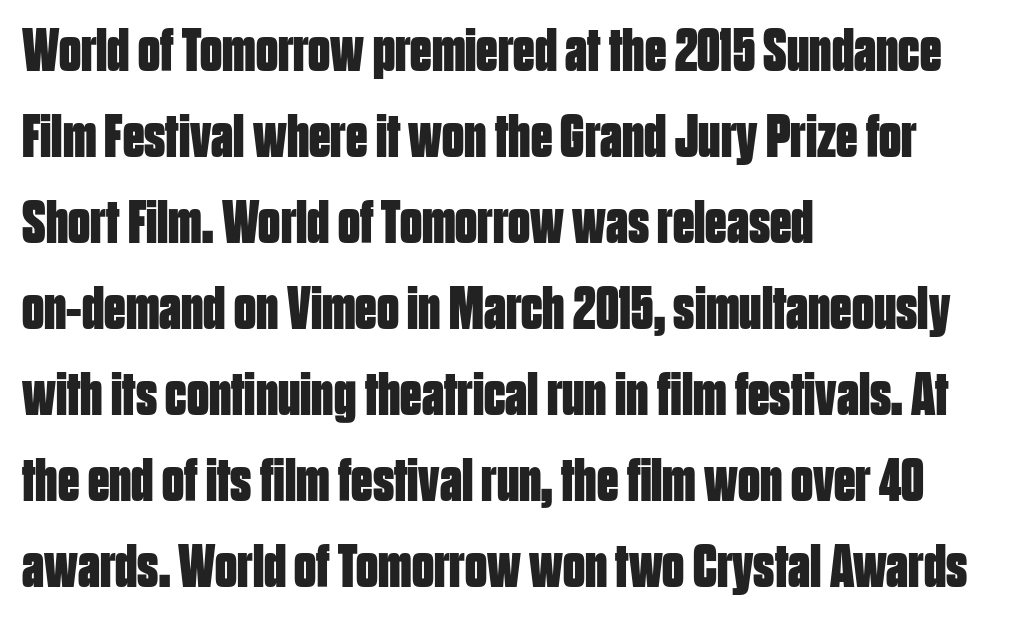
You can tell from the bare stems that sans-serif type was used. A full-strength bold gives these letters their thick strokes. The letterforms sit shoulder to shoulder at normal distance. Unmarked baselines from the first word to the last.
